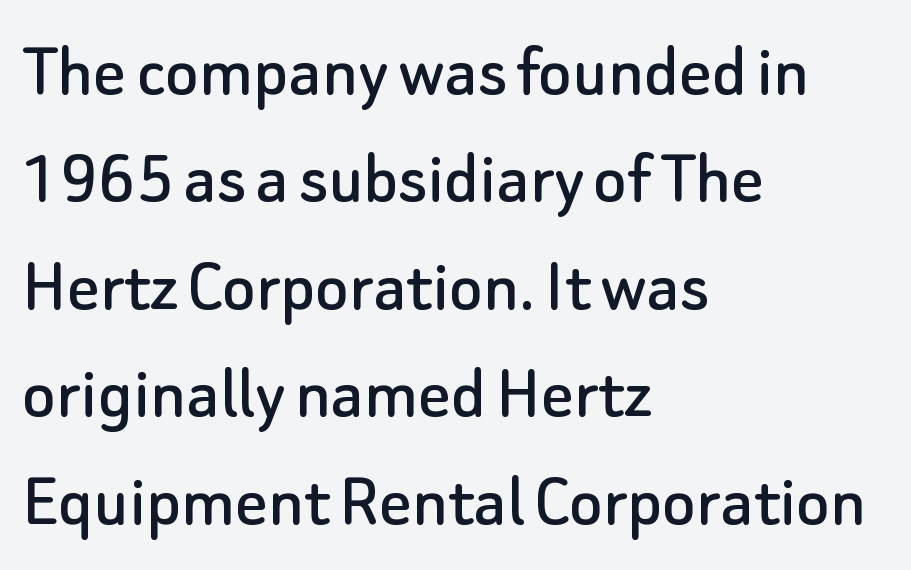
The image shows 79 px sans-serif type, upright; set left-aligned, normal line spacing (1.36x), normal letter spacing, not underlined; low stroke contrast and a small x-height.
